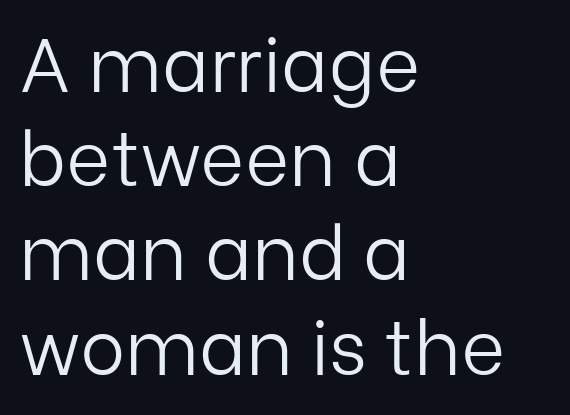
The image shows 76 px light sans-serif type, upright; set left-aligned, line spacing 1.24x, normal letter spacing, not underlined; low stroke contrast and a medium x-height.
